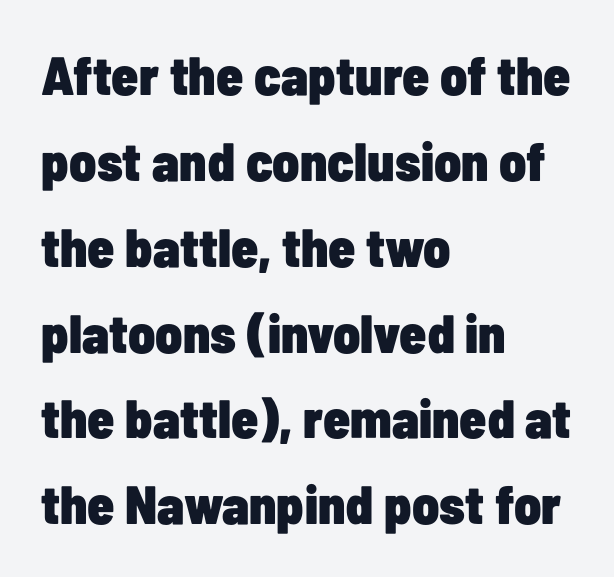
Q: Is the text bold? A: Yes.
Q: Is the text italic (slanted)? A: No, it is upright.
Q: Is the typeface a serif or a sans-serif typeface? A: Sans-serif.
Q: Is the text underlined? A: No.
Q: How is the paragraph aligned? A: Left-aligned.
Q: Is the spacing between letters normal or unusually wide? A: Normal.
Q: Is the spacing between lines tight, normal or loose? A: Normal.
Q: Width (condensed, normal, or wide)? A: Condensed.
Q: Stroke contrast? A: Low.
Q: x-height? A: Medium.
Q: Monospaced? A: No.
